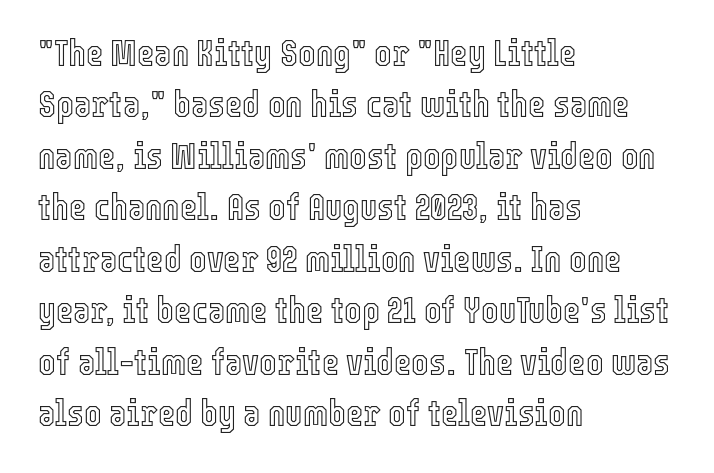
The image shows 37 px condensed type, upright; set left-aligned, normal line spacing (1.39x), normal letter spacing, not underlined; a medium x-height.
